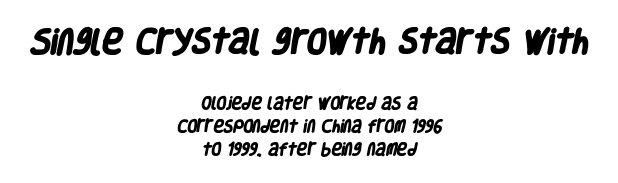
{"serif": "no", "bold": "yes", "weight": "heavy", "width": "condensed", "stroke_contrast": "low", "x_height": "large", "monospaced": "no", "underline": "no", "align": "center", "line_spacing": "normal", "line_spacing_ratio": 1.66, "letter_spacing": "normal", "letter_spacing_em": 0.0, "larger_block": "first", "size_ratio": 2.0, "glyph_px": 28}
